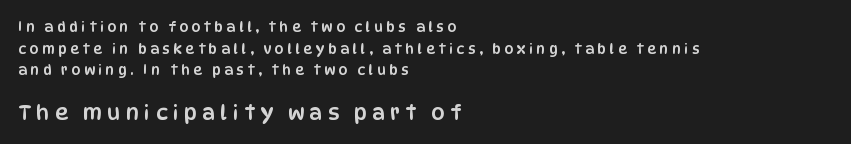
{"italic": "no", "underline": "no", "align": "left", "line_spacing": "normal", "line_spacing_ratio": 1.54, "letter_spacing": "wide", "letter_spacing_em": 0.25, "larger_block": "second", "size_ratio": 1.5, "glyph_px": 21}
